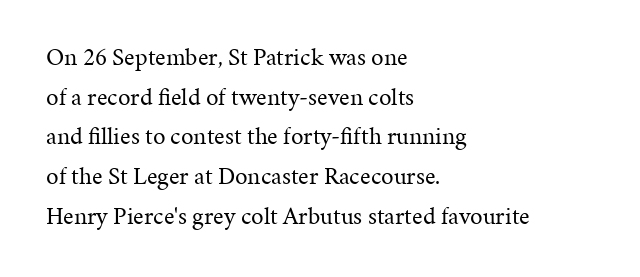
{"italic": "no", "bold": "no", "underline": "no", "align": "left", "line_spacing": "normal", "line_spacing_ratio": 1.59, "letter_spacing": "normal", "letter_spacing_em": 0.0, "glyph_px": 25}
